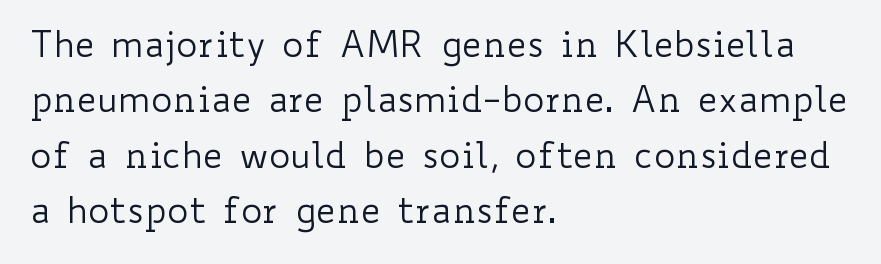
Q: Is the text bold? A: No.
Q: Is the text italic (slanted)? A: No, it is upright.
Q: Is the text underlined? A: No.
Q: How is the paragraph aligned? A: Left-aligned.
Q: Is the spacing between letters normal or unusually wide? A: Normal.
Q: Is the spacing between lines tight, normal or loose? A: Normal.
Q: Width (condensed, normal, or wide)? A: Wide.
Q: Stroke contrast? A: Low.
Q: x-height? A: Small.
Q: Monospaced? A: No.
